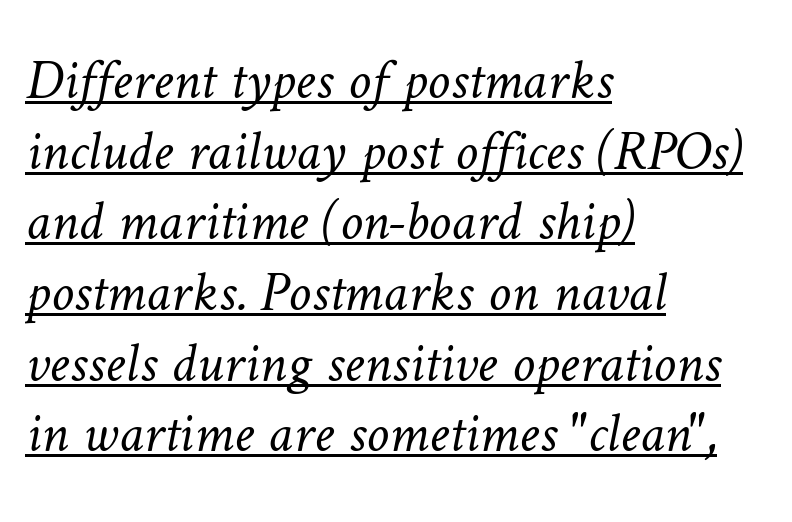
The image shows 57 px light type; set left-aligned, line spacing 1.24x, normal letter spacing, underlined; low stroke contrast and a medium x-height.
